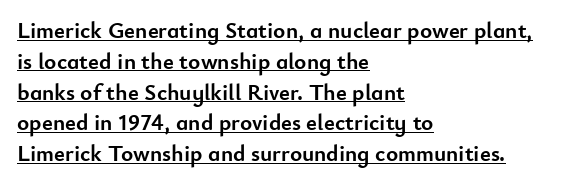
The image shows 23 px bold type, upright; set left-aligned, normal line spacing (1.34x), normal letter spacing, underlined.
